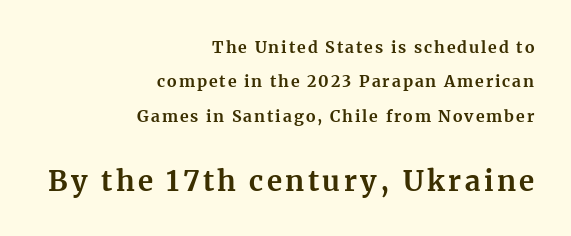
{"serif": "yes", "italic": "no", "bold": "yes", "weight": "bold", "width": "normal", "stroke_contrast": "medium", "x_height": "medium", "monospaced": "no", "underline": "no", "align": "right", "line_spacing": "loose", "line_spacing_ratio": 2.15, "larger_block": "second", "size_ratio": 1.75, "glyph_px": 28}
